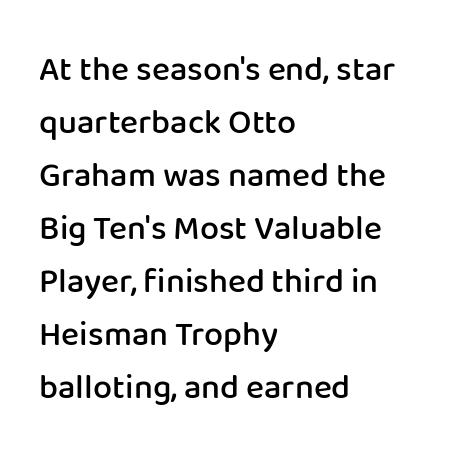
Q: Is the text bold? A: Semi-bold.
Q: Is the text italic (slanted)? A: No, it is upright.
Q: Is the typeface a serif or a sans-serif typeface? A: Sans-serif.
Q: Is the text underlined? A: No.
Q: How is the paragraph aligned? A: Left-aligned.
Q: Is the spacing between letters normal or unusually wide? A: Normal.
Q: Is the spacing between lines tight, normal or loose? A: Normal.
Q: Width (condensed, normal, or wide)? A: Normal.
Q: Stroke contrast? A: Low.
Q: x-height? A: Medium.
Q: Monospaced? A: No.
